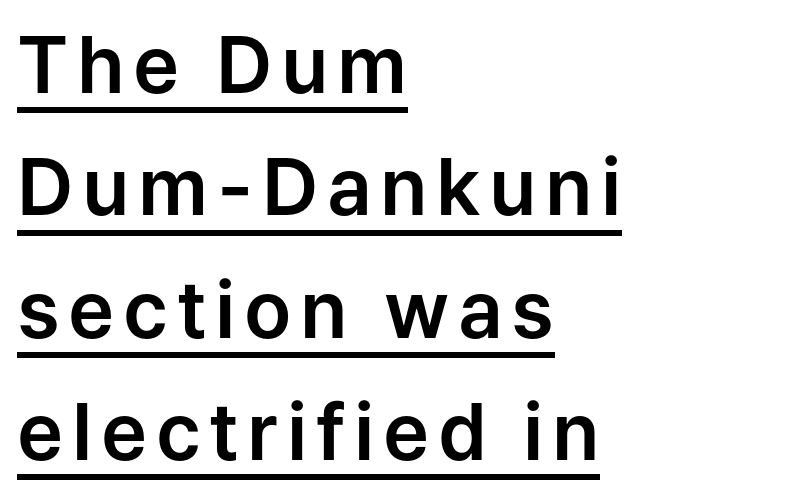
The image shows 78 px sans-serif type, upright; set left-aligned, normal line spacing (1.57x), underlined; low stroke contrast and a medium x-height.
